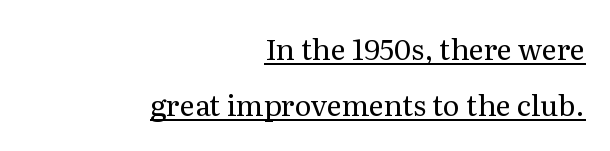
This sample carries an underscore along the baseline area. The type family on display is of the serif kind. Rendered with straight, roman letterforms. Tracking here is standard; glyphs follow each other at the usual distance. This is not heavy type; no bold has been used.
